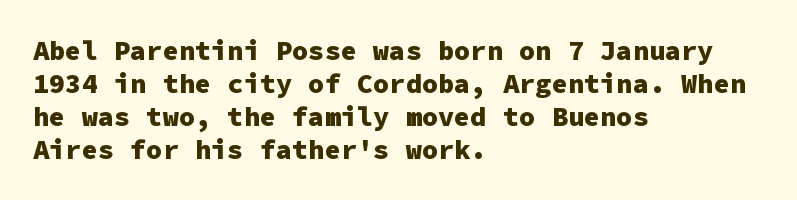
{"italic": "no", "bold": "yes", "underline": "no", "align": "left", "line_spacing_ratio": 1.22, "letter_spacing": "normal", "letter_spacing_em": 0.0, "glyph_px": 27}
